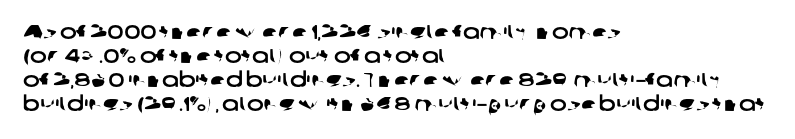
{"underline": "no", "align": "left", "line_spacing_ratio": 1.2, "letter_spacing": "normal", "letter_spacing_em": 0.0, "glyph_px": 20}
